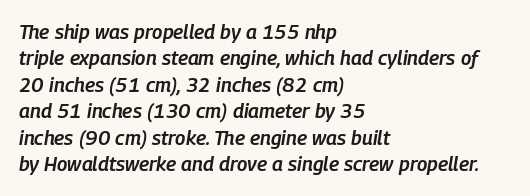
Q: Is the text bold? A: Semi-bold.
Q: Is the text italic (slanted)? A: Yes, it leans right by about 9 degrees.
Q: Is the text underlined? A: No.
Q: How is the paragraph aligned? A: Left-aligned.
Q: Is the spacing between letters normal or unusually wide? A: Normal.
Q: Is the spacing between lines tight, normal or loose? A: Normal.
